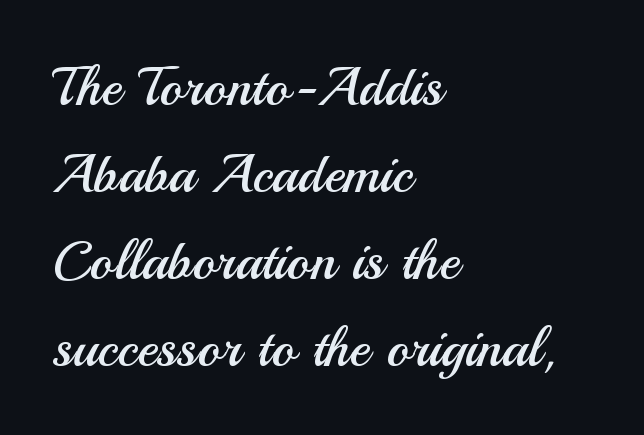
Only glyphs here, with clear space below each row. One glance says typical: line gaps are just what's usual. No extra ink here — the face is not bold. The face used here is a sans, in the tradition of grotesques and geometrics.
